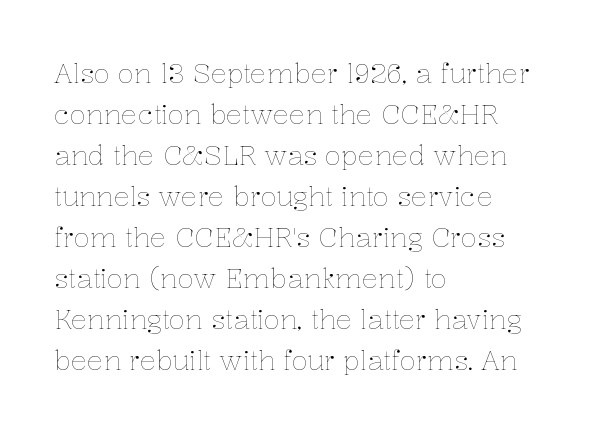
On a weight scale, this lands at 450 or below. The passage shown has conventional tracking throughout. A normal amount of white space separates one row of letters from the next. The rag falls on the right side of this text block.
